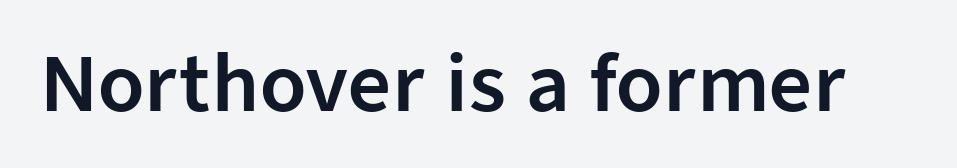
The image shows 75 px sans-serif type, upright; set normal letter spacing, not underlined; low stroke contrast and a medium x-height.
